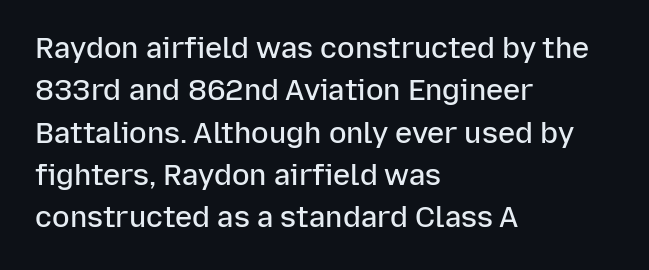
Honestly, the letter spacing is just normal — you wouldn't notice it. Bare-footed words on every line. How would I describe the line gaps? Plain and ordinary. The letters carry no serifs — their stems end cleanly without finishing strokes. Tall strokes in this sample are plumb rather than angled.
